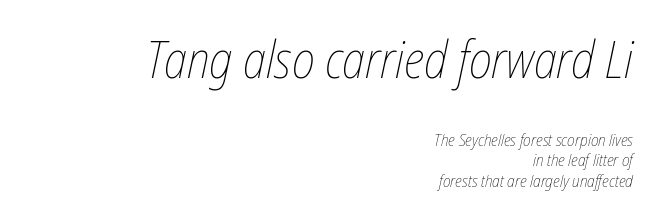
Teacher's note: observe the even right margin — that is flush-right alignment. The font is comparable to plain body text, perhaps lighter. The passage shown has conventional tracking throughout. The face used here is proportionally spaced, like ordinary book or web type. Beneath every word, the page is bare.
